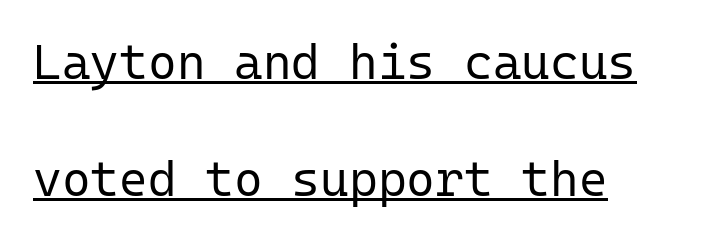
The image shows 49 px regular-weight sans-serif type, upright, monospaced; set loose line spacing (2.38x), normal letter spacing, underlined; low stroke contrast and a medium x-height.
